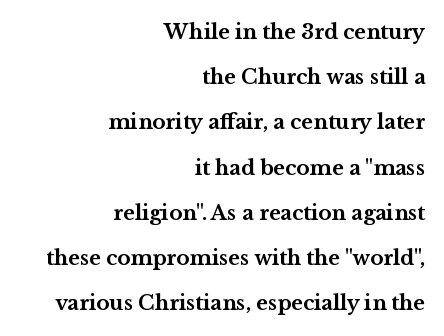
Q: Is the text bold? A: Yes.
Q: Is the text italic (slanted)? A: No, it is upright.
Q: Is the text underlined? A: No.
Q: How is the paragraph aligned? A: Right-aligned.
Q: Is the spacing between letters normal or unusually wide? A: Normal.
Q: Is the spacing between lines tight, normal or loose? A: Loose.
